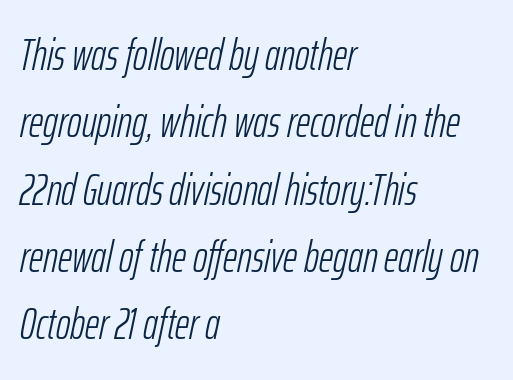
Regarding leading, the lines here are spaced in the standard way. Do the characters align in a grid? No, the font is proportional. Typeset ragged right — the left edge is the straight one. Italic? Definitely — the glyphs are oblique. Does extra space separate the letters? No, they use regular spacing. Weight class: somewhere from thin through regular.
